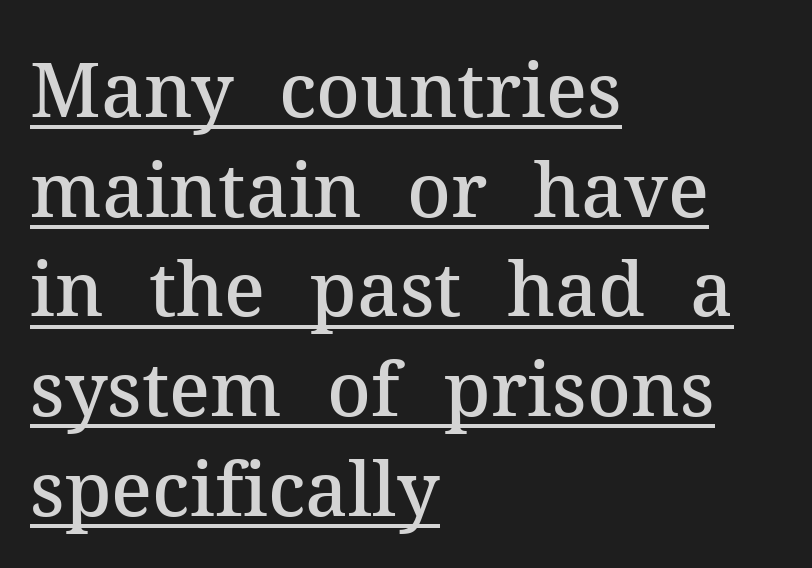
The image shows 75 px semibold serif type, upright; set left-aligned, normal line spacing (1.33x), normal letter spacing, underlined; medium stroke contrast and a medium x-height.
